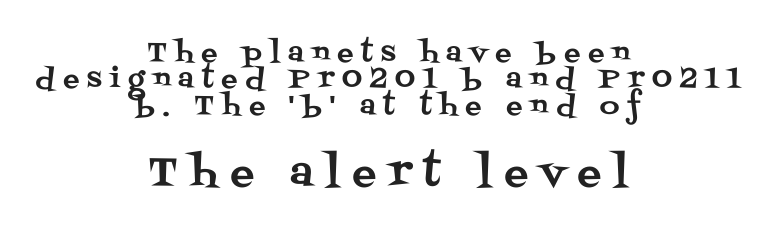
The font's upright variant was chosen for this text. The passage shown has open, widely tracked lettering throughout. One-word summary of the alignment: center. What's the leading like? Squeezed, with rows nearly overlapping. I'd call this a serif setting — the letters wear small feet. The face used here is proportionally spaced, like ordinary book or web type.
